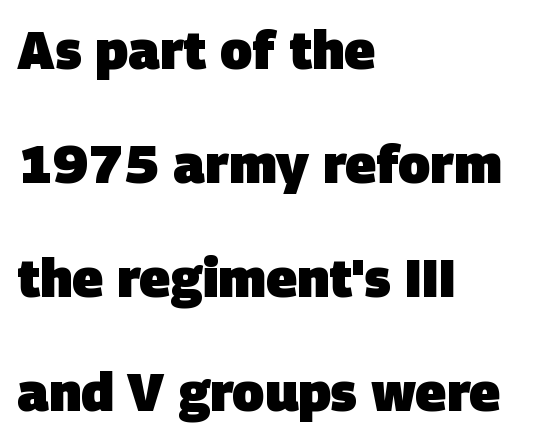
The image shows 53 px heavy sans-serif type; set left-aligned, loose line spacing (2.15x), normal letter spacing, not underlined; low stroke contrast and a large x-height.
